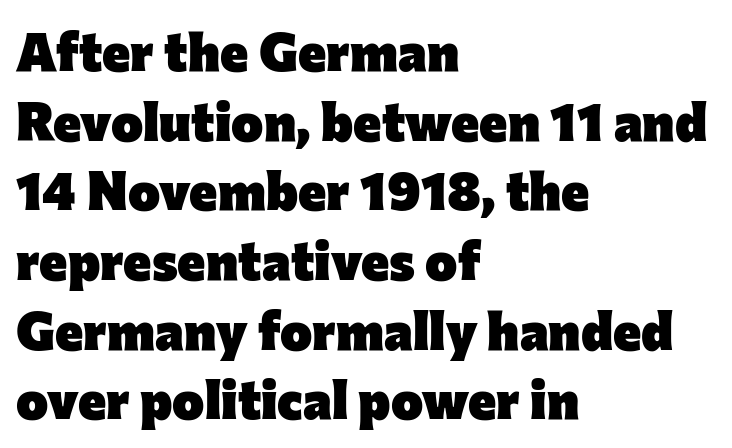
Q: Is the text bold? A: Yes.
Q: Is the text italic (slanted)? A: No, it is upright.
Q: Is the typeface a serif or a sans-serif typeface? A: Sans-serif.
Q: Is the text underlined? A: No.
Q: How is the paragraph aligned? A: Left-aligned.
Q: Is the spacing between letters normal or unusually wide? A: Normal.
Q: Is the spacing between lines tight, normal or loose? A: Normal.
Q: Width (condensed, normal, or wide)? A: Normal.
Q: Stroke contrast? A: Low.
Q: x-height? A: Medium.
Q: Monospaced? A: No.
